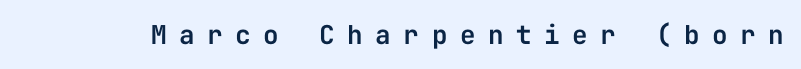
The image shows 26 px text type, upright; set unusually wide letter spacing (+0.48 em), not underlined.
